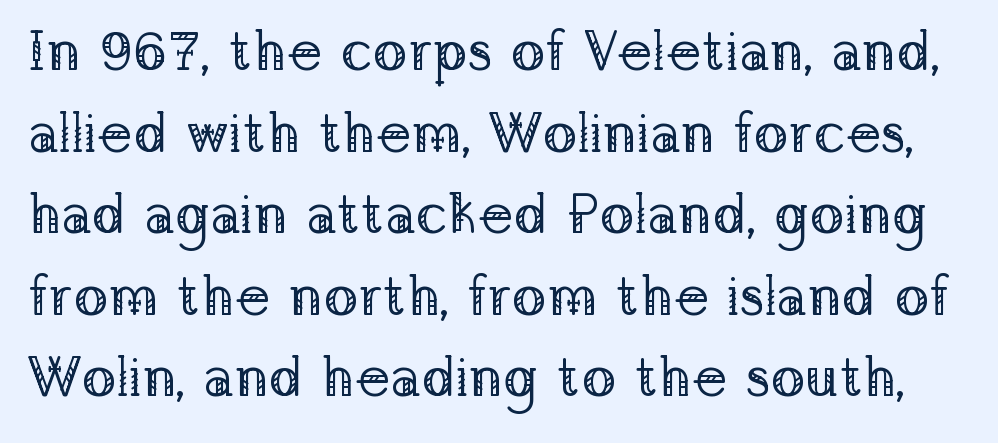
Q: Is the text bold? A: No.
Q: Is the text italic (slanted)? A: No, it is upright.
Q: Is the typeface a serif or a sans-serif typeface? A: Serif.
Q: Is the text underlined? A: No.
Q: Is the spacing between letters normal or unusually wide? A: Normal.
Q: Is the spacing between lines tight, normal or loose? A: Normal.
Q: Width (condensed, normal, or wide)? A: Normal.
Q: Stroke contrast? A: Low.
Q: x-height? A: Medium.
Q: Monospaced? A: No.
